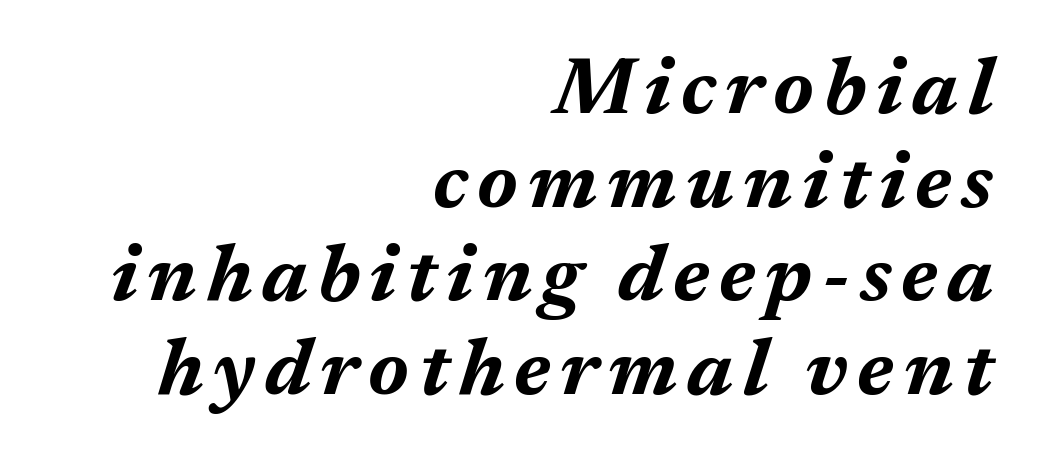
Q: Is the text bold? A: Yes.
Q: Is the text italic (slanted)? A: Yes, it leans right by about 17 degrees.
Q: Is the text underlined? A: No.
Q: How is the paragraph aligned? A: Right-aligned.
Q: Width (condensed, normal, or wide)? A: Normal.
Q: Stroke contrast? A: Medium.
Q: x-height? A: Medium.
Q: Monospaced? A: No.
